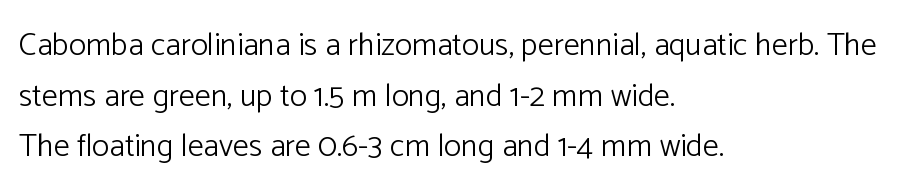
{"serif": "no", "italic": "no", "bold": "no", "weight": "light", "width": "normal", "stroke_contrast": "low", "x_height": "medium", "monospaced": "no", "underline": "no", "align": "left", "line_spacing": "normal", "line_spacing_ratio": 1.58, "letter_spacing": "normal", "letter_spacing_em": 0.0, "glyph_px": 32}
